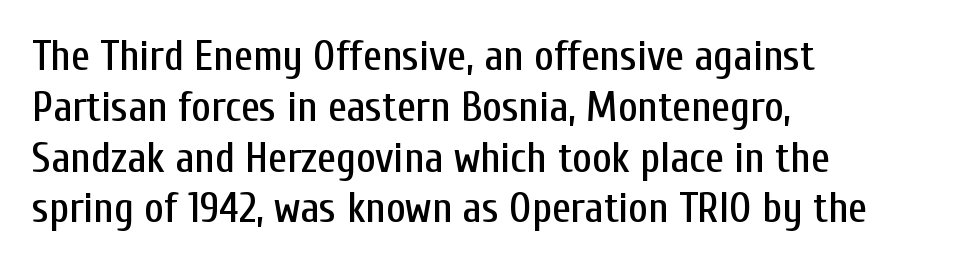
The rendering uses natural spacing where letterforms have individual widths. A classic flush-left, rag-right setting is used for this passage. No word sits above an underline. Posture: vertical. This rendering employs a face without finishing strokes, i.e., a sans-serif. Standard letterfit; no display-style spreading of the glyphs.
